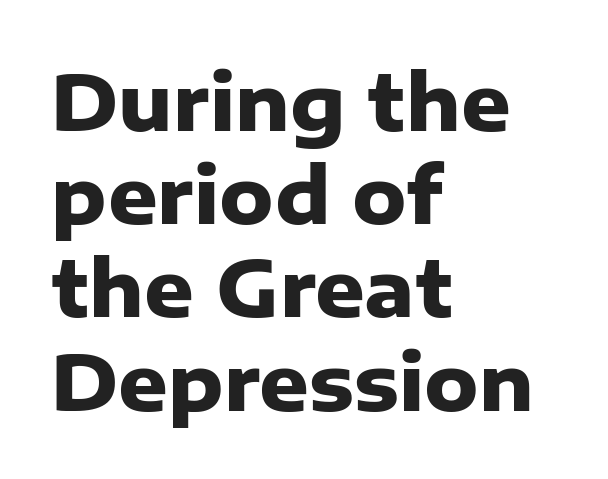
{"serif": "no", "italic": "no", "bold": "yes", "weight": "heavy", "width": "normal", "stroke_contrast": "low", "x_height": "medium", "monospaced": "no", "underline": "no", "align": "left", "line_spacing_ratio": 1.21, "letter_spacing": "normal", "letter_spacing_em": 0.0, "glyph_px": 77}
